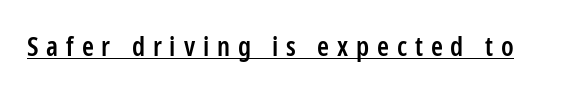
The image shows 27 px text type, upright; set unusually wide letter spacing (+0.29 em), underlined.
